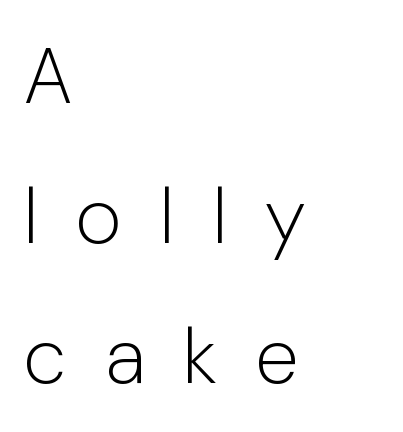
Stroke thickness stays within the range of a standard reading face or lighter. The letters stand upright; this is a roman face. The letterforms stand isolated, each surrounded by extra space. Casual observation: everything's shoved over to the left.
